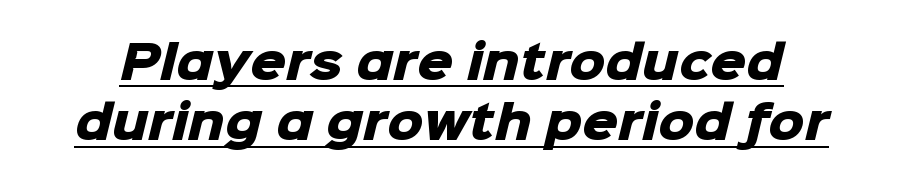
You can see a thin bar hugging the bottom of the glyphs. This sample has the flowing, uneven cadence of proportional lettering. There is no visible air inserted between adjacent glyphs. A dark, heavy texture on the line: the type is bold. Vertically, the passage feels balanced, rows spaced as you'd expect. These lines are composed in type without serifs.
